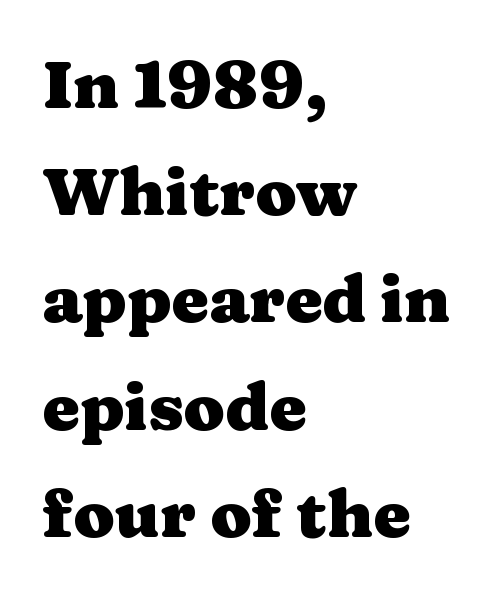
The image shows 67 px heavy, wide serif type, upright; set left-aligned, normal line spacing (1.6x), normal letter spacing, not underlined; medium stroke contrast and a medium x-height.
